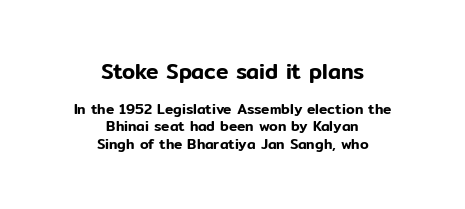
The lettering stays uniformly vertical, giving the passage a roman look. The line texture is even and compact thanks to regular tracking. The setting favours the middle, as headings and verse often do. Underlining? Definitely not there. The upper block of text is set noticeably larger than the block beneath it.
